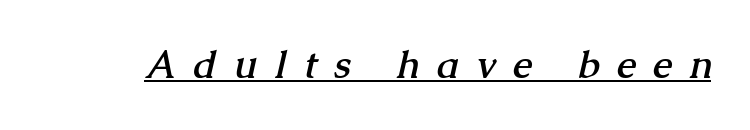
The image shows 38 px semibold serif type; set unusually wide letter spacing (+0.47 em), underlined; medium stroke contrast and a medium x-height.
